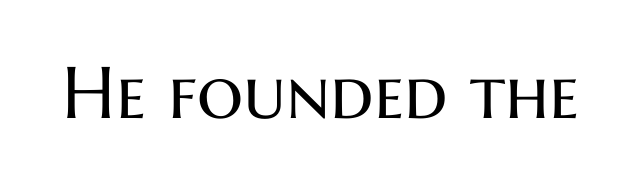
{"serif": "no", "italic": "no", "bold": "no", "weight": "regular", "width": "normal", "stroke_contrast": "medium", "x_height": "medium", "monospaced": "no", "underline": "no", "letter_spacing": "normal", "letter_spacing_em": 0.0, "glyph_px": 73}
